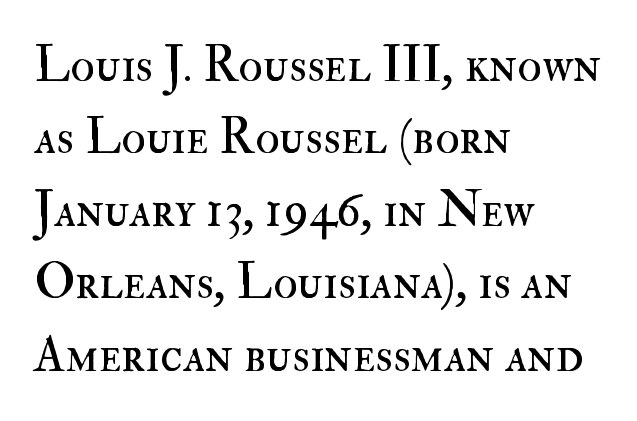
The image shows 50 px regular-weight type, upright; set left-aligned, normal line spacing (1.45x), normal letter spacing, not underlined; high stroke contrast and a small x-height.
